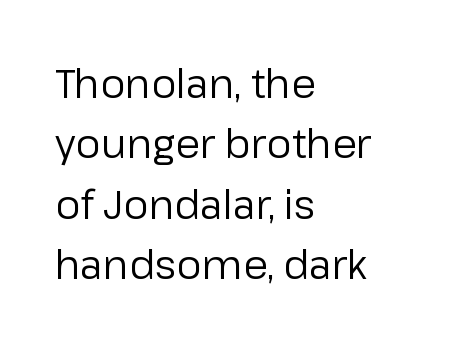
The image shows 40 px regular-weight sans-serif type, upright; set left-aligned, normal line spacing (1.51x), normal letter spacing, not underlined; low stroke contrast and a medium x-height.
